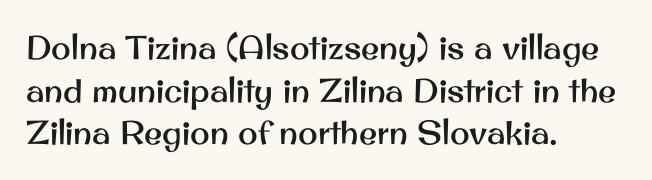
The image shows 33 px sans-serif type, upright; set left-aligned, normal line spacing (1.29x), normal letter spacing, not underlined; medium stroke contrast and a small x-height.
